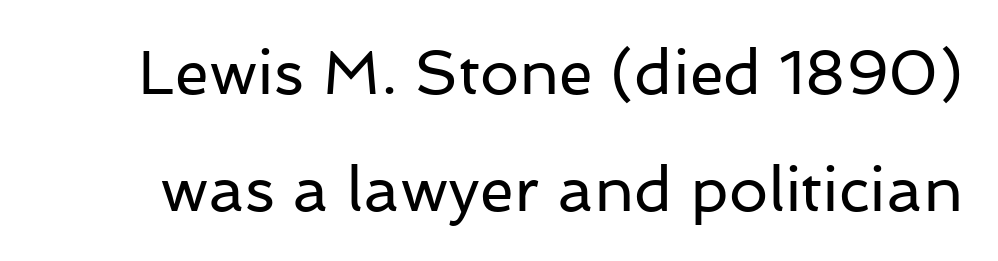
{"serif": "no", "italic": "no", "bold": "no", "weight": "regular", "width": "normal", "stroke_contrast": "low", "x_height": "medium", "monospaced": "no", "underline": "no", "line_spacing_ratio": 1.88, "letter_spacing": "normal", "letter_spacing_em": 0.0, "glyph_px": 62}
